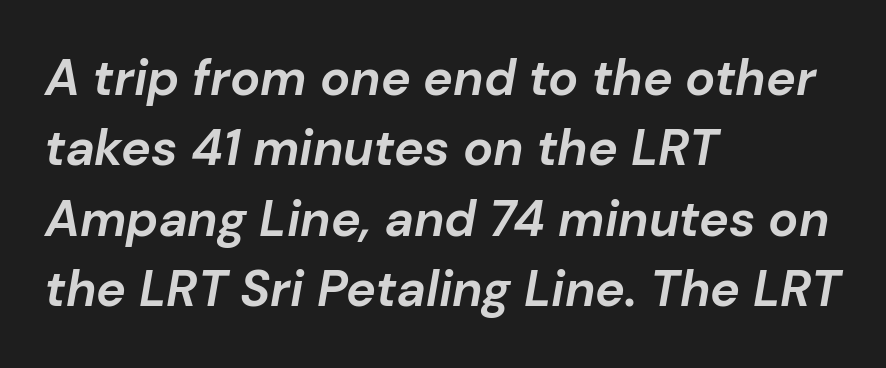
Caption: bold face, heavy strokes. The text block is weighted toward the left margin, trailing off unevenly rightward. Varying glyph widths throughout — classic text-font behaviour. Descenders are the only things crossing below the line. The gaps between neighbouring characters are ordinary and unremarkable. In terms of posture, this sample is oblique.
